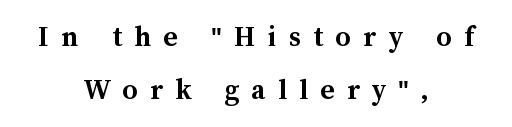
The image shows 30 px semibold type, upright; set centered, line spacing 1.76x, unusually wide letter spacing (+0.41 em), not underlined; medium stroke contrast and a medium x-height.
